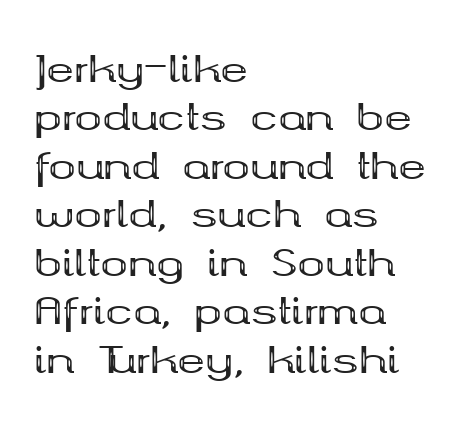
{"serif": "yes", "italic": "no", "bold": "yes", "weight": "bold", "width": "wide", "stroke_contrast": "medium", "x_height": "medium", "monospaced": "no", "underline": "no", "align": "left", "line_spacing": "normal", "line_spacing_ratio": 1.31, "letter_spacing": "normal", "letter_spacing_em": 0.0, "glyph_px": 37}
